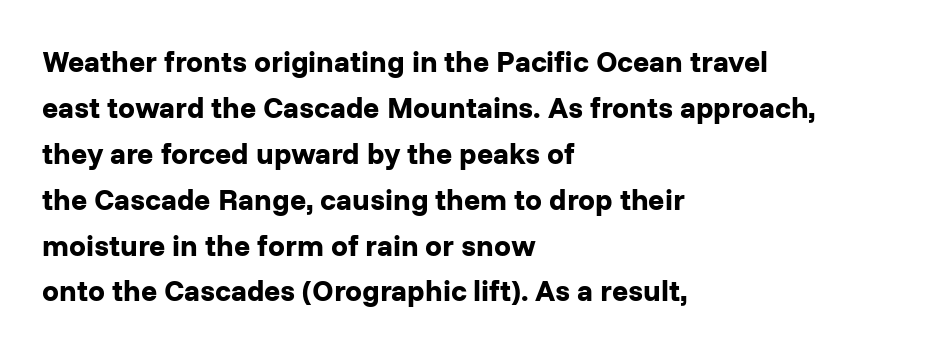
Q: Is the text bold? A: Yes.
Q: Is the text italic (slanted)? A: No, it is upright.
Q: Is the typeface a serif or a sans-serif typeface? A: Sans-serif.
Q: Is the text underlined? A: No.
Q: How is the paragraph aligned? A: Left-aligned.
Q: Is the spacing between letters normal or unusually wide? A: Normal.
Q: Is the spacing between lines tight, normal or loose? A: Normal.
Q: Width (condensed, normal, or wide)? A: Normal.
Q: Stroke contrast? A: Low.
Q: x-height? A: Medium.
Q: Monospaced? A: No.
